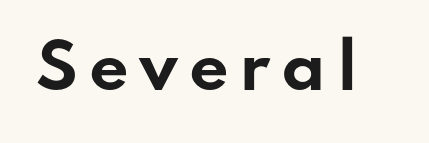
The image shows 62 px bold, wide sans-serif type, upright; set not underlined; low stroke contrast and a small x-height.
